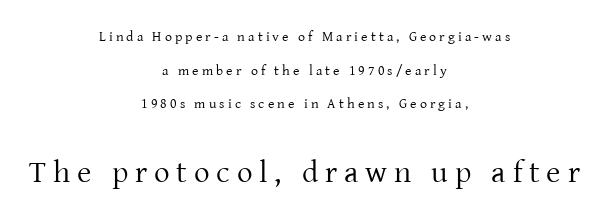
Widely set lines give the paragraph a tall, airy silhouette. The second block has been scaled up relative to the first. The weight would be labelled regular, book, light, or lighter still. Proportional: the letters do not fall into vertical columns.
